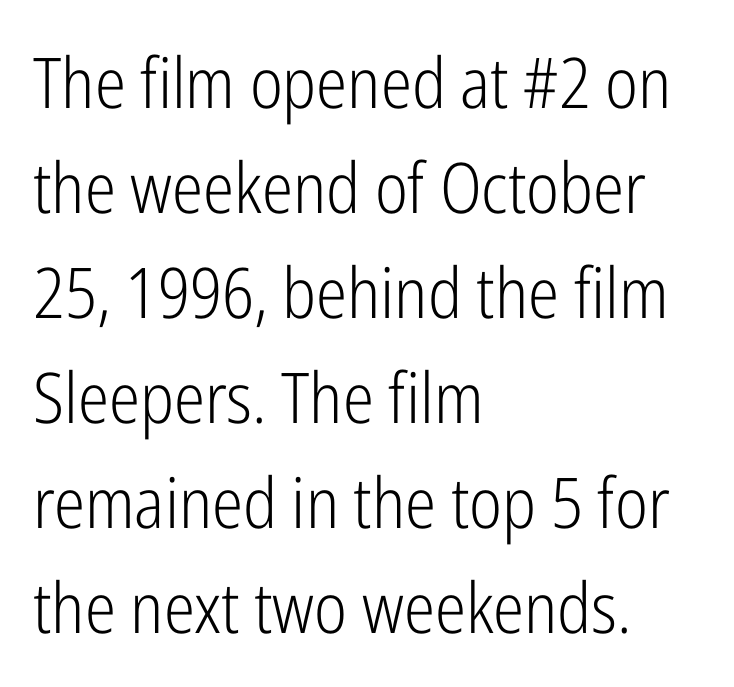
The horizontal fit of the characters is conventional and even. Short and long lines alike share a common starting point at left. How would I describe the line gaps? Plain and ordinary. Does the type have serifs? No, each stem ends abruptly.
